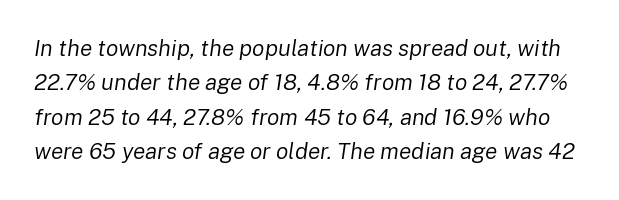
{"italic": "yes", "lean": "right", "slant_degrees": 8, "bold": "no", "underline": "no", "line_spacing": "normal", "line_spacing_ratio": 1.5, "letter_spacing": "normal", "letter_spacing_em": 0.0, "glyph_px": 23}
